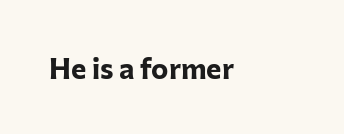
The image shows 29 px bold sans-serif type, upright; set normal letter spacing, not underlined; low stroke contrast and a medium x-height.
